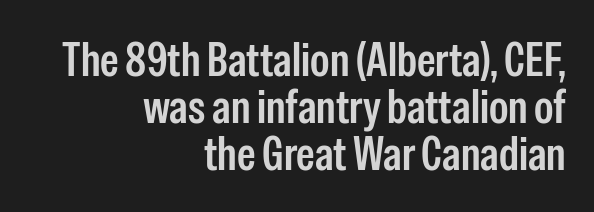
{"serif": "no", "italic": "no", "width": "condensed", "stroke_contrast": "low", "x_height": "medium", "monospaced": "no", "underline": "no", "align": "right", "line_spacing": "tight", "line_spacing_ratio": 1.0, "letter_spacing": "normal", "letter_spacing_em": 0.0, "glyph_px": 47}
